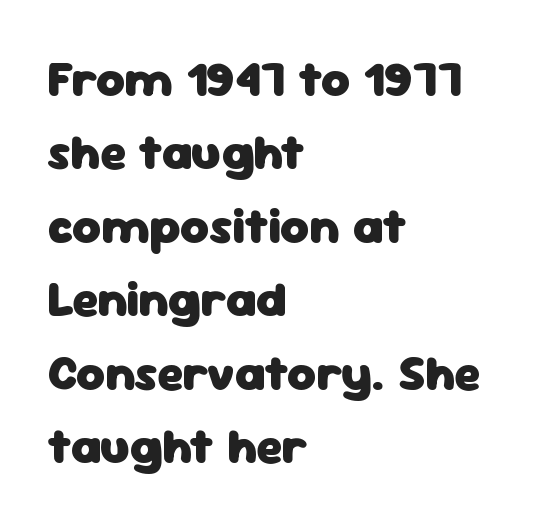
The image shows 49 px heavy sans-serif type, upright; set left-aligned, normal line spacing (1.5x), normal letter spacing, not underlined; low stroke contrast and a medium x-height.
